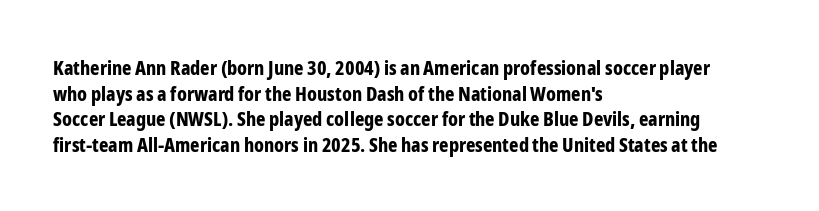
Q: Is the text bold? A: Yes.
Q: Is the text italic (slanted)? A: No, it is upright.
Q: Is the text underlined? A: No.
Q: How is the paragraph aligned? A: Left-aligned.
Q: Is the spacing between letters normal or unusually wide? A: Normal.
Q: Is the spacing between lines tight, normal or loose? A: Normal.
